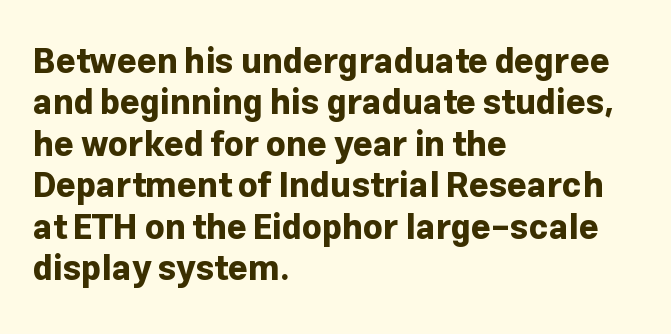
The image shows 34 px bold sans-serif type, upright; set left-aligned, line spacing 1.22x, normal letter spacing, not underlined; low stroke contrast and a medium x-height.
